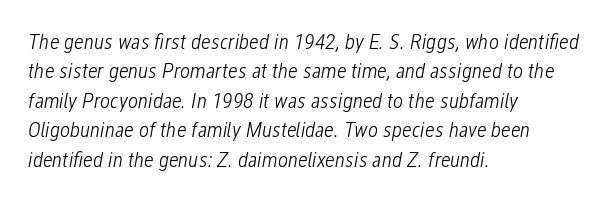
The image shows 22 px text type, italic (leaning right); set left-aligned, normal line spacing (1.34x), normal letter spacing, not underlined.
